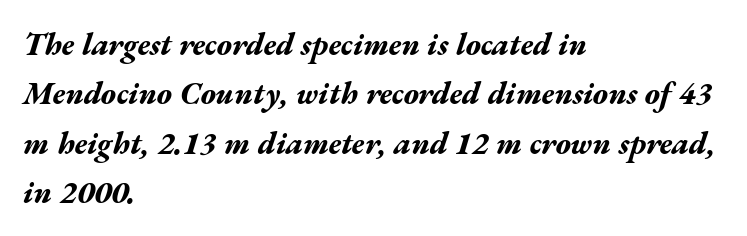
The image shows 31 px bold, wide type, italic (leaning right); set left-aligned, normal line spacing (1.59x), normal letter spacing, not underlined; medium stroke contrast and a medium x-height.
